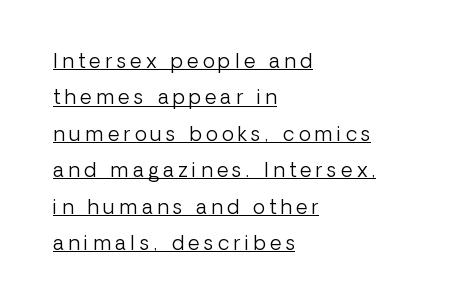
{"italic": "no", "bold": "no", "underline": "yes", "align": "left", "line_spacing_ratio": 1.82, "letter_spacing": "wide", "letter_spacing_em": 0.22, "glyph_px": 20}
